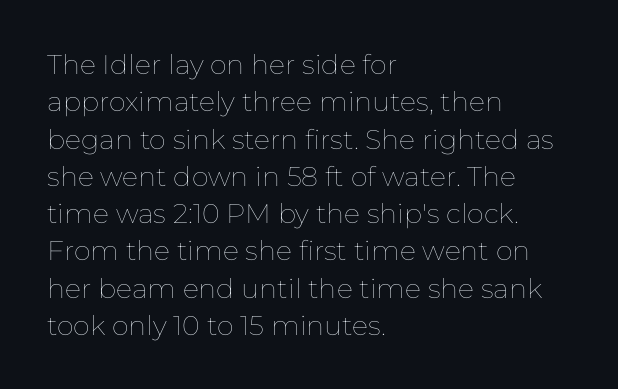
Q: Is the text bold? A: No.
Q: Is the text italic (slanted)? A: No, it is upright.
Q: Is the text underlined? A: No.
Q: How is the paragraph aligned? A: Left-aligned.
Q: Is the spacing between letters normal or unusually wide? A: Normal.
Q: Is the spacing between lines tight, normal or loose? A: Normal.
